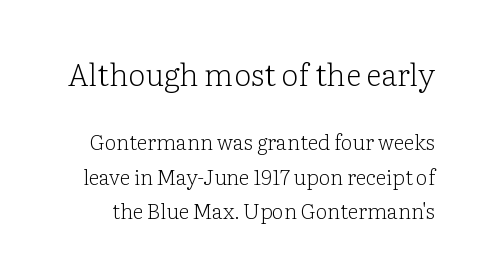
Q: Is the text bold? A: No.
Q: Is the text italic (slanted)? A: No, it is upright.
Q: Is the typeface a serif or a sans-serif typeface? A: Serif.
Q: Is the text underlined? A: No.
Q: Is the spacing between letters normal or unusually wide? A: Normal.
Q: Is the spacing between lines tight, normal or loose? A: Normal.
Q: Which block of text is set in a larger size, the first (top) or the second (bottom)? A: The first (top) one.
Q: Width (condensed, normal, or wide)? A: Normal.
Q: Stroke contrast? A: Low.
Q: x-height? A: Medium.
Q: Monospaced? A: No.
